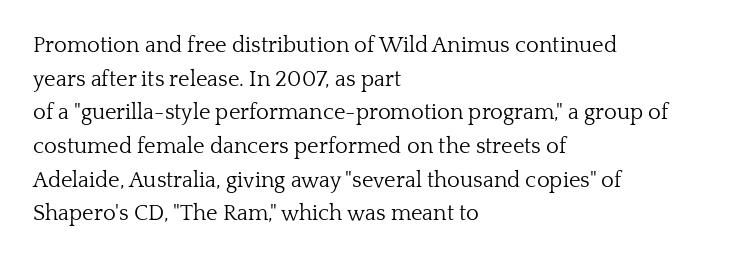
{"italic": "no", "bold": "no", "underline": "no", "align": "left", "line_spacing": "normal", "line_spacing_ratio": 1.53, "letter_spacing": "normal", "letter_spacing_em": 0.0, "glyph_px": 22}
